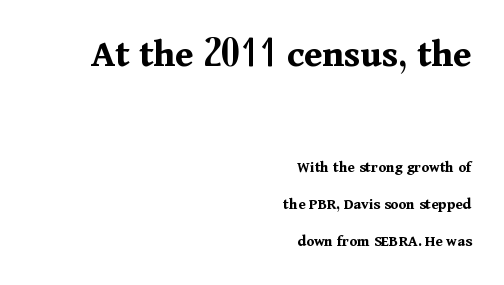
{"serif": "yes", "italic": "no", "bold": "yes", "weight": "bold", "width": "normal", "stroke_contrast": "medium", "x_height": "medium", "monospaced": "no", "underline": "no", "align": "right", "line_spacing": "loose", "line_spacing_ratio": 2.32, "letter_spacing": "normal", "letter_spacing_em": 0.0, "larger_block": "first", "size_ratio": 2.5, "glyph_px": 40}
